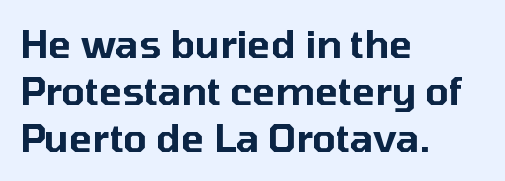
{"serif": "no", "italic": "no", "width": "normal", "stroke_contrast": "low", "x_height": "medium", "monospaced": "no", "underline": "no", "align": "left", "line_spacing_ratio": 1.24, "letter_spacing": "normal", "letter_spacing_em": 0.0, "glyph_px": 38}
